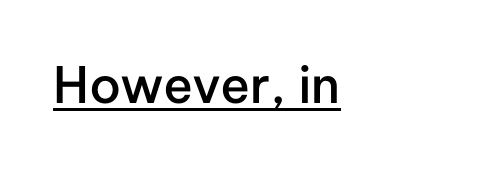
{"serif": "no", "italic": "no", "bold": "semi", "weight": "semibold", "width": "normal", "stroke_contrast": "low", "x_height": "medium", "monospaced": "no", "underline": "yes", "align": "left", "letter_spacing": "normal", "letter_spacing_em": 0.0, "glyph_px": 50}
